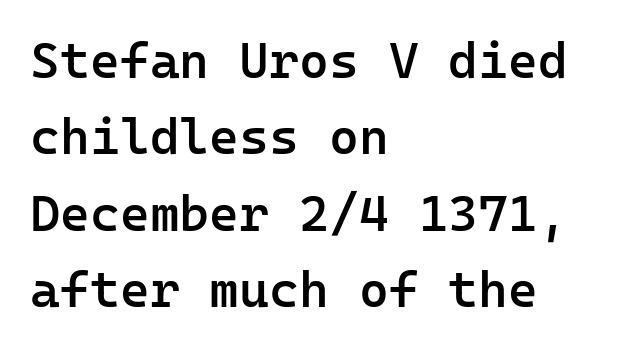
The image shows 51 px semibold sans-serif type, upright, monospaced; set left-aligned, normal line spacing (1.5x), normal letter spacing, not underlined; low stroke contrast and a medium x-height.
